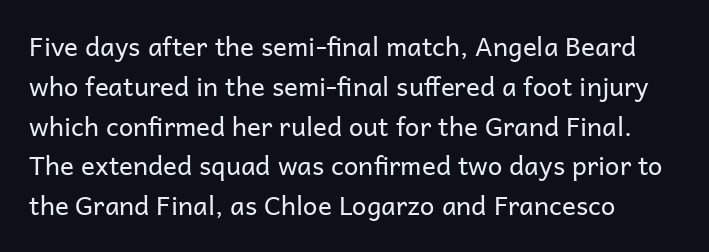
{"italic": "no", "bold": "no", "underline": "no", "line_spacing": "normal", "line_spacing_ratio": 1.53, "letter_spacing": "normal", "letter_spacing_em": 0.0, "glyph_px": 26}
